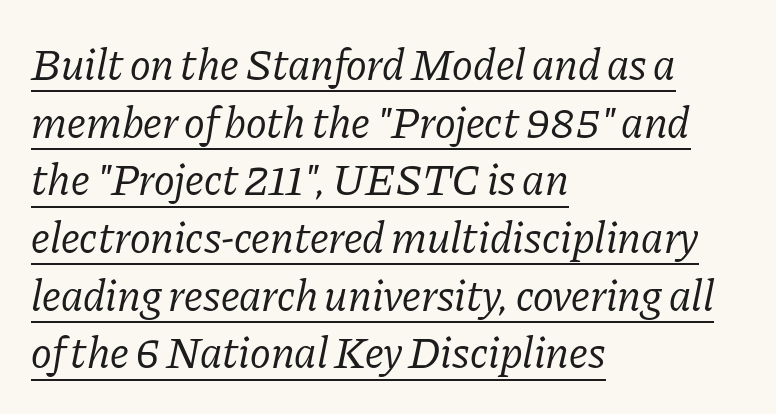
{"serif": "yes", "italic": "yes", "lean": "right", "slant_degrees": 11, "bold": "no", "weight": "regular", "width": "normal", "stroke_contrast": "low", "x_height": "medium", "monospaced": "no", "underline": "yes", "align": "left", "line_spacing": "normal", "line_spacing_ratio": 1.31, "letter_spacing": "normal", "letter_spacing_em": 0.0, "glyph_px": 44}
